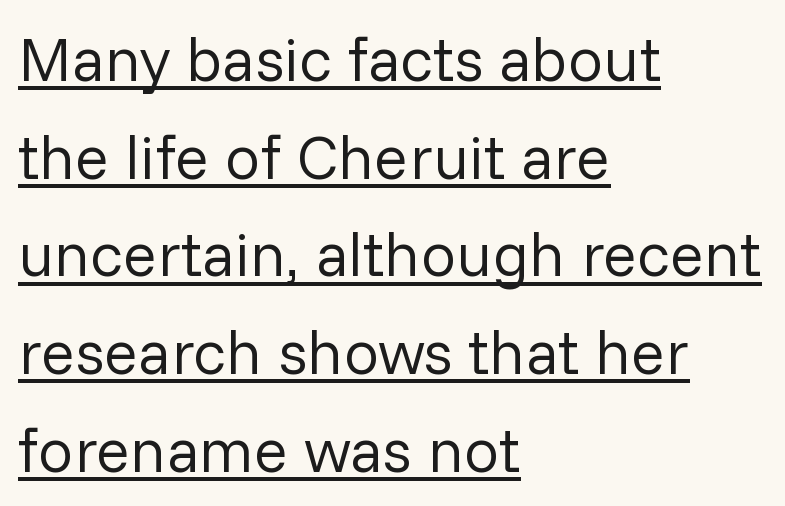
{"serif": "no", "italic": "no", "bold": "no", "weight": "regular", "width": "normal", "stroke_contrast": "low", "x_height": "medium", "monospaced": "no", "underline": "yes", "align": "left", "line_spacing": "normal", "line_spacing_ratio": 1.55, "letter_spacing": "normal", "letter_spacing_em": 0.0, "glyph_px": 63}
